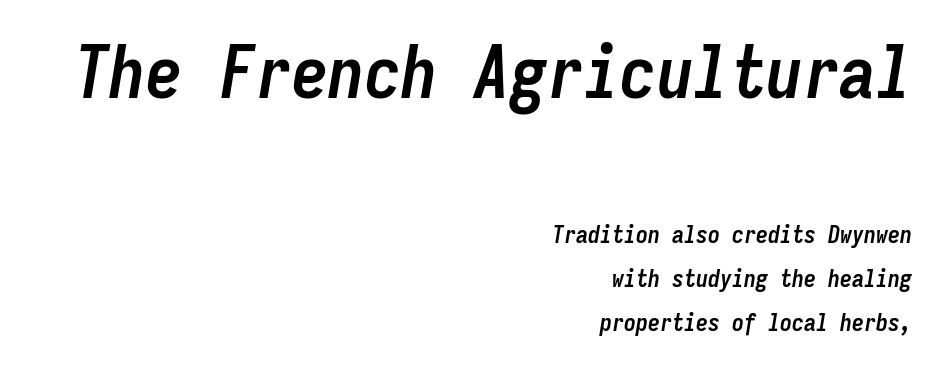
{"italic": "yes", "lean": "right", "slant_degrees": 9, "bold": "yes", "weight": "semibold", "width": "condensed", "stroke_contrast": "low", "x_height": "medium", "monospaced": "yes", "underline": "no", "align": "right", "line_spacing_ratio": 1.83, "letter_spacing": "normal", "letter_spacing_em": 0.0, "larger_block": "first", "size_ratio": 3.04, "glyph_px": 73}
